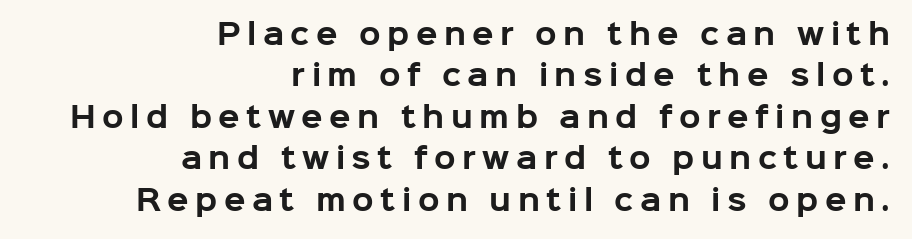
{"serif": "no", "italic": "no", "bold": "yes", "weight": "bold", "width": "normal", "stroke_contrast": "low", "x_height": "medium", "monospaced": "no", "underline": "no", "align": "right", "line_spacing": "normal", "line_spacing_ratio": 1.48, "letter_spacing": "wide", "letter_spacing_em": 0.23, "glyph_px": 28}
